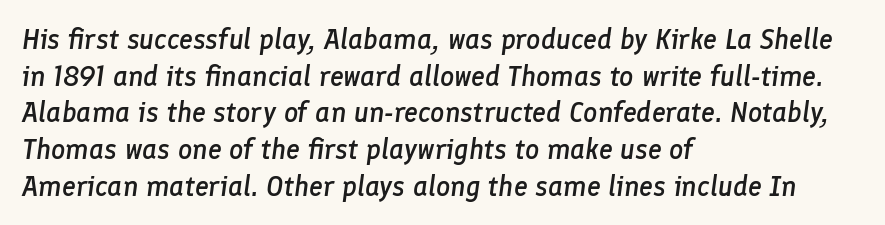
Q: Is the text bold? A: Semi-bold.
Q: Is the text italic (slanted)? A: Yes, it leans right by about 8 degrees.
Q: Is the text underlined? A: No.
Q: How is the paragraph aligned? A: Left-aligned.
Q: Is the spacing between letters normal or unusually wide? A: Normal.
Q: Is the spacing between lines tight, normal or loose? A: Normal.
Q: Width (condensed, normal, or wide)? A: Normal.
Q: Stroke contrast? A: Low.
Q: x-height? A: Medium.
Q: Monospaced? A: No.
